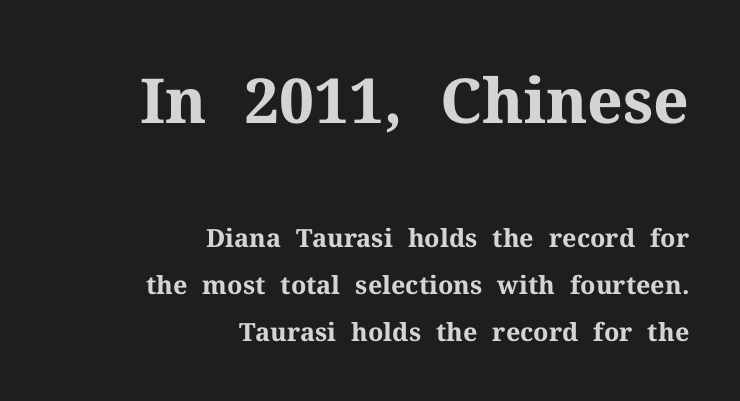
Q: Is the text bold? A: Yes.
Q: Is the text italic (slanted)? A: No, it is upright.
Q: Is the typeface a serif or a sans-serif typeface? A: Serif.
Q: Is the text underlined? A: No.
Q: How is the paragraph aligned? A: Right-aligned.
Q: Is the spacing between letters normal or unusually wide? A: Normal.
Q: Which block of text is set in a larger size, the first (top) or the second (bottom)? A: The first (top) one.
Q: Width (condensed, normal, or wide)? A: Normal.
Q: Stroke contrast? A: Medium.
Q: x-height? A: Medium.
Q: Monospaced? A: No.
